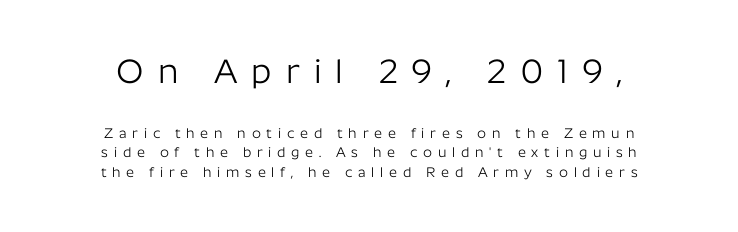
{"serif": "no", "italic": "no", "bold": "no", "weight": "light", "width": "normal", "stroke_contrast": "low", "x_height": "medium", "monospaced": "no", "underline": "no", "align": "center", "line_spacing": "normal", "line_spacing_ratio": 1.38, "letter_spacing": "wide", "letter_spacing_em": 0.41, "larger_block": "first", "size_ratio": 2.43, "glyph_px": 34}
